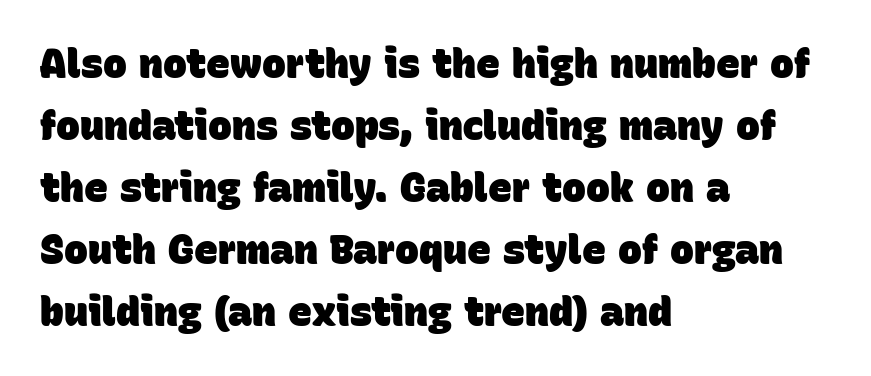
{"serif": "no", "bold": "yes", "weight": "heavy", "width": "normal", "stroke_contrast": "low", "x_height": "large", "monospaced": "no", "underline": "no", "align": "left", "line_spacing": "normal", "line_spacing_ratio": 1.55, "letter_spacing": "normal", "letter_spacing_em": 0.0, "glyph_px": 40}
